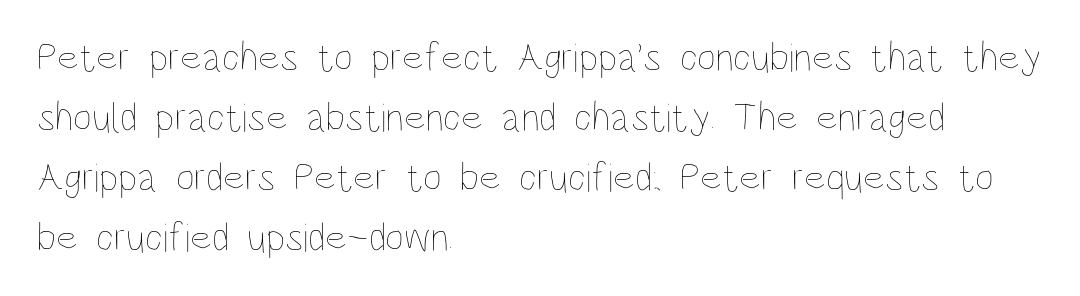
Q: Is the text bold? A: No.
Q: Is the text italic (slanted)? A: No, it is upright.
Q: Is the text underlined? A: No.
Q: How is the paragraph aligned? A: Left-aligned.
Q: Is the spacing between letters normal or unusually wide? A: Normal.
Q: Is the spacing between lines tight, normal or loose? A: Normal.
Q: Width (condensed, normal, or wide)? A: Condensed.
Q: Stroke contrast? A: Low.
Q: x-height? A: Large.
Q: Monospaced? A: No.
